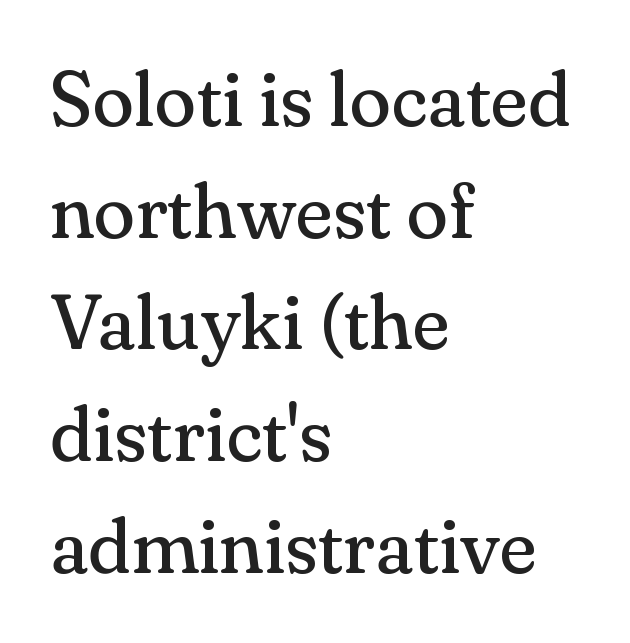
The rendering uses natural spacing where letterforms have individual widths. There is no visible air inserted between adjacent glyphs. The typography opts for an upright posture over an oblique one. Students, observe: this is what conventionally led text looks like. Casual observation: everything's shoved over to the left. Just letters on the line, the space beneath them empty.
